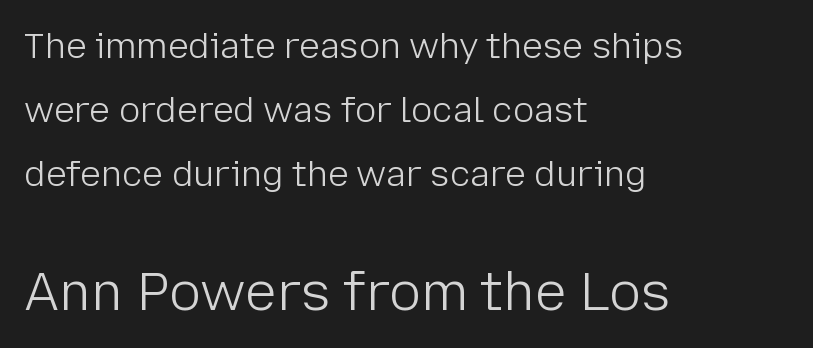
Stroke mass is kept to a normal reading level or below. Proportional: the letters do not fall into vertical columns. The foot of each line stays bare and open. Type size steps up from the first block to the second.
